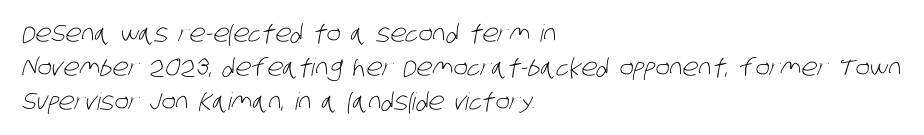
Summary of vertical rhythm: regular, with standard interline spacing. Notice how the passage keeps a crisp vertical edge on the left only. The weight tops out at a normal text grade. Nobody touched the tracking dial on this one.
